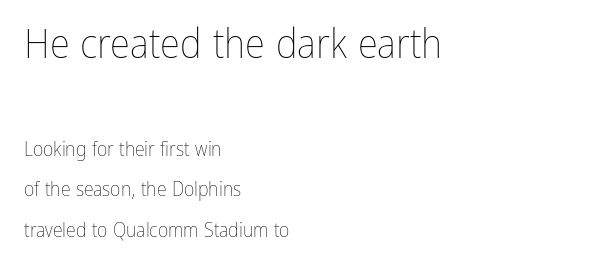
Plain, unruled lines of type. This rendering leaves character spacing at its baseline value. Weight class: somewhere from thin through regular. No italicization has been applied; the sample stays upright. The designer gave the opening block more size than the closing block. Each letter keeps its own natural width here, so spacing adapts to shape.
